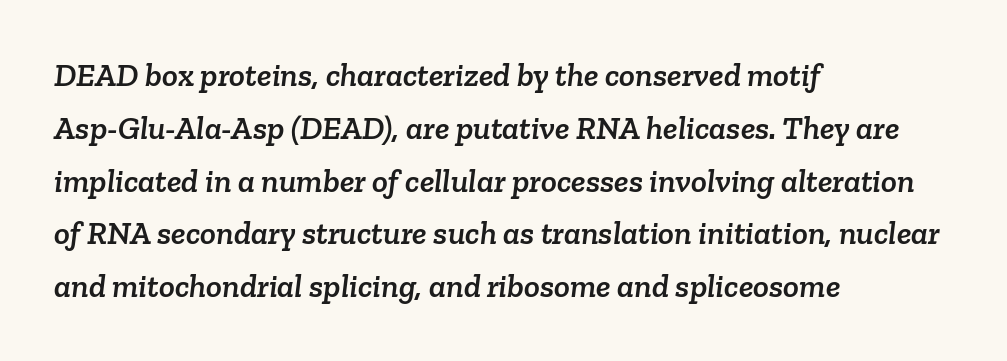
Q: Is the typeface a serif or a sans-serif typeface? A: Serif.
Q: Is the text underlined? A: No.
Q: How is the paragraph aligned? A: Left-aligned.
Q: Is the spacing between letters normal or unusually wide? A: Normal.
Q: Is the spacing between lines tight, normal or loose? A: Normal.
Q: Width (condensed, normal, or wide)? A: Normal.
Q: Stroke contrast? A: Low.
Q: x-height? A: Medium.
Q: Monospaced? A: No.
